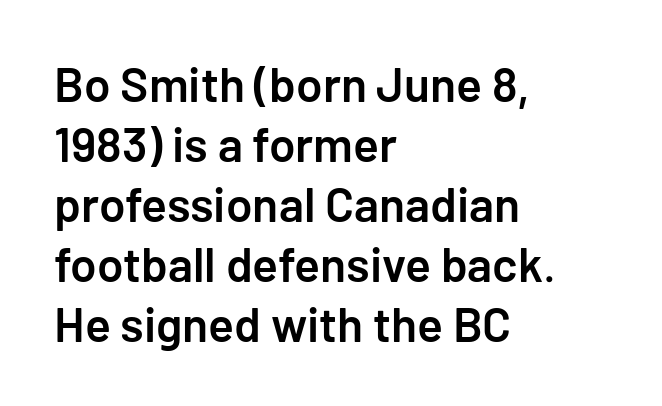
The image shows 48 px semibold sans-serif type, upright; set left-aligned, normal line spacing (1.25x), normal letter spacing, not underlined; low stroke contrast and a medium x-height.
